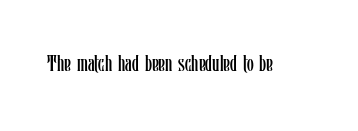
The space directly below the letters is spotless. Quick note: not italic, upright. The line texture is even and compact thanks to regular tracking. These glyphs show unthickened strokes, regular width or finer.
